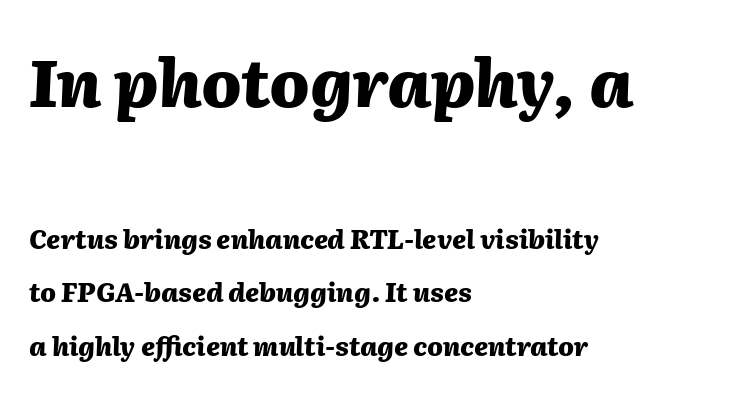
{"italic": "yes", "lean": "right", "slant_degrees": 2, "bold": "yes", "weight": "heavy", "width": "normal", "stroke_contrast": "medium", "x_height": "medium", "monospaced": "no", "underline": "no", "align": "left", "line_spacing": "loose", "line_spacing_ratio": 2.06, "letter_spacing": "normal", "letter_spacing_em": 0.0, "larger_block": "first", "size_ratio": 2.54, "glyph_px": 66}
